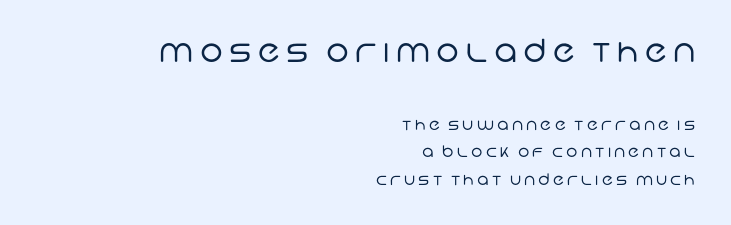
The string is rendered with underlining switched off. All the whitespace from short lines collects on the left. Between these two stacked blocks, the higher one wins on size. Think of a printed novel: that variable character pitch is what you see here. The rendering shows plain stroke endings on the letterforms — a sans-serif design.
